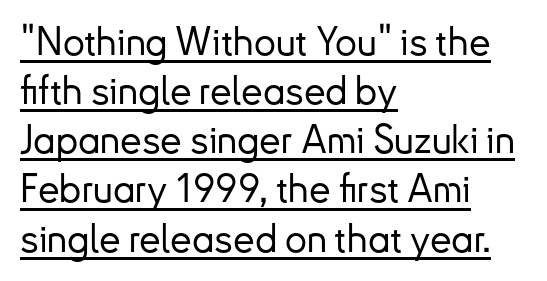
The image shows 39 px sans-serif type, upright; set left-aligned, normal line spacing (1.26x), normal letter spacing, underlined; low stroke contrast and a small x-height.
